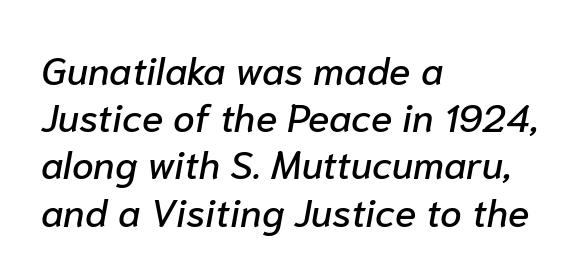
Q: Is the text italic (slanted)? A: Yes, it leans right by about 10 degrees.
Q: Is the text underlined? A: No.
Q: How is the paragraph aligned? A: Left-aligned.
Q: Is the spacing between letters normal or unusually wide? A: Normal.
Q: Width (condensed, normal, or wide)? A: Normal.
Q: Stroke contrast? A: Low.
Q: x-height? A: Medium.
Q: Monospaced? A: No.
